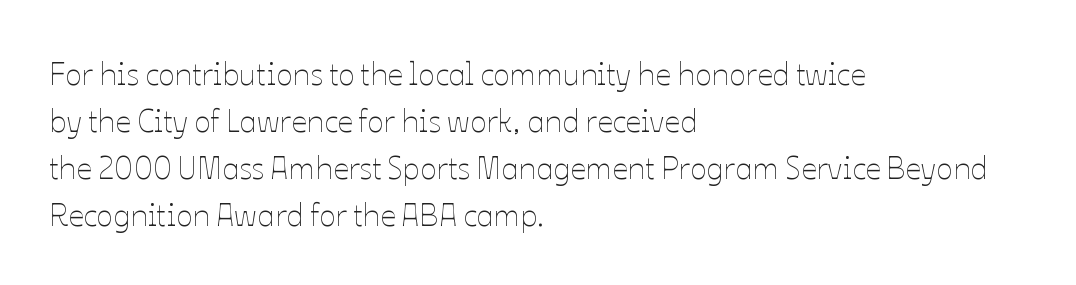
Q: Is the text bold? A: No.
Q: Is the text italic (slanted)? A: No, it is upright.
Q: Is the text underlined? A: No.
Q: How is the paragraph aligned? A: Left-aligned.
Q: Is the spacing between letters normal or unusually wide? A: Normal.
Q: Is the spacing between lines tight, normal or loose? A: Normal.
Q: Width (condensed, normal, or wide)? A: Normal.
Q: Stroke contrast? A: Low.
Q: x-height? A: Medium.
Q: Monospaced? A: No.
